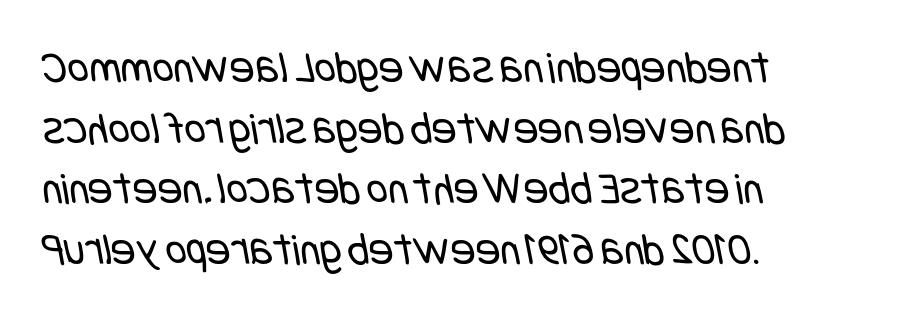
The image shows 46 px regular-weight, condensed sans-serif type; set left-aligned, normal line spacing (1.32x), normal letter spacing, not underlined; low stroke contrast and a large x-height.
